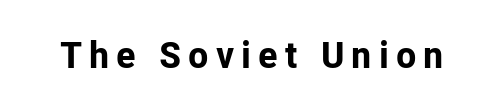
Q: Is the text bold? A: Yes.
Q: Is the text italic (slanted)? A: No, it is upright.
Q: Is the typeface a serif or a sans-serif typeface? A: Sans-serif.
Q: Is the text underlined? A: No.
Q: Width (condensed, normal, or wide)? A: Normal.
Q: Stroke contrast? A: Low.
Q: x-height? A: Medium.
Q: Monospaced? A: No.
